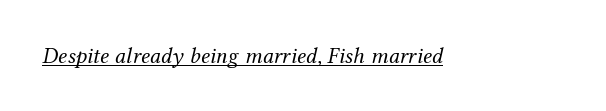
Q: Is the text bold? A: No.
Q: Is the text italic (slanted)? A: Yes, it leans right by about 12 degrees.
Q: Is the text underlined? A: Yes.
Q: Is the spacing between letters normal or unusually wide? A: Normal.
